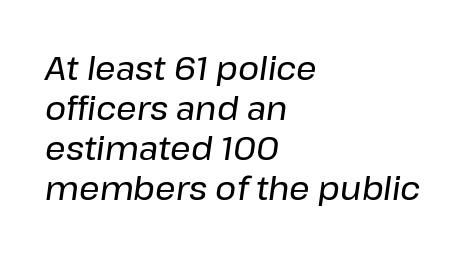
{"italic": "yes", "lean": "right", "slant_degrees": 8, "width": "normal", "stroke_contrast": "low", "x_height": "medium", "monospaced": "no", "underline": "no", "align": "left", "line_spacing": "normal", "line_spacing_ratio": 1.25, "letter_spacing": "normal", "letter_spacing_em": 0.0, "glyph_px": 32}
